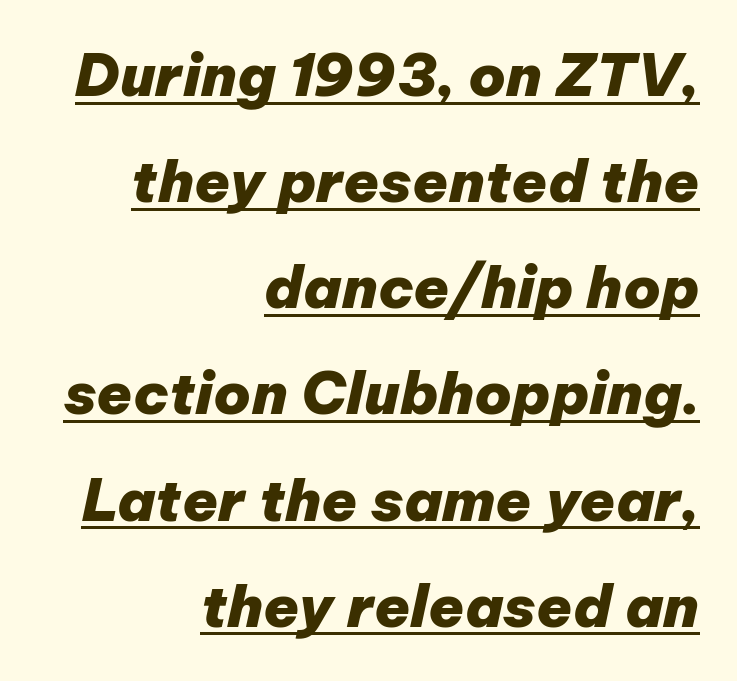
Q: Is the text bold? A: Yes.
Q: Is the text italic (slanted)? A: Yes, it leans right by about 12 degrees.
Q: Is the text underlined? A: Yes.
Q: How is the paragraph aligned? A: Right-aligned.
Q: Is the spacing between letters normal or unusually wide? A: Normal.
Q: Width (condensed, normal, or wide)? A: Normal.
Q: Stroke contrast? A: Low.
Q: x-height? A: Medium.
Q: Monospaced? A: No.
